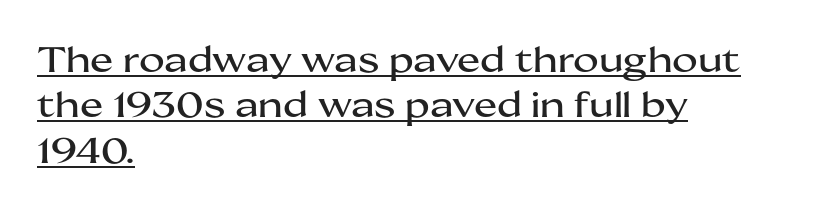
The rendering uses a moderate line-height, typical for paragraphs. Letter spacing: default. The rendering anchors every line to the left-hand side. A typographer would call this underscored text. Upright lettering throughout.
